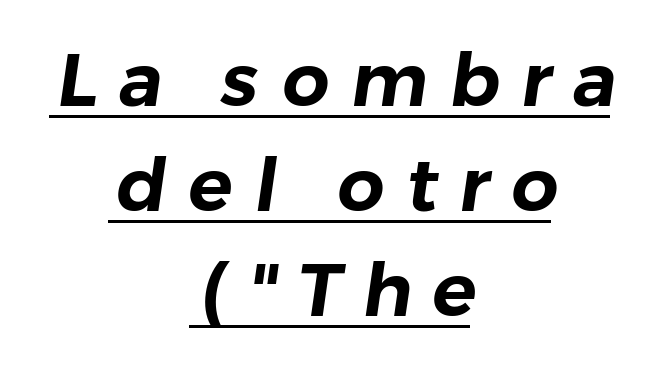
Q: Is the typeface a serif or a sans-serif typeface? A: Sans-serif.
Q: Is the text underlined? A: Yes.
Q: How is the paragraph aligned? A: Centered.
Q: Is the spacing between letters normal or unusually wide? A: Unusually wide.
Q: Is the spacing between lines tight, normal or loose? A: Normal.
Q: Width (condensed, normal, or wide)? A: Normal.
Q: Stroke contrast? A: Low.
Q: x-height? A: Medium.
Q: Monospaced? A: No.
